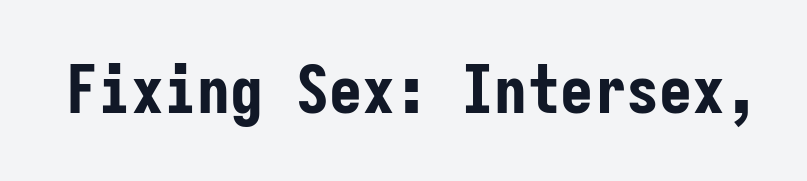
The zone under the glyphs is completely vacant. In terms of letterspacing, this is plain default setting. Each letter, wide or thin by design, is forced into the same width here. Look at the bottom of the vertical strokes: they stop flat, with no serifs. Upright lettering throughout.
